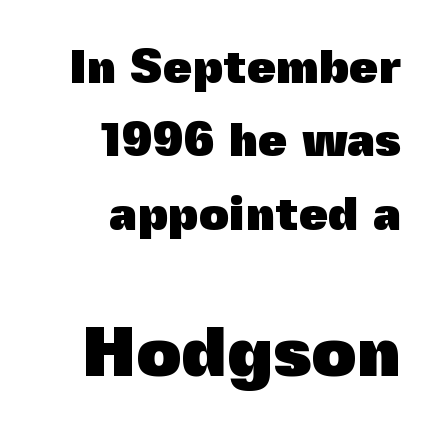
These lines are rendered in a variable-pitch font. The second block has been scaled up relative to the first. Caption: multi-line text, flush right, ragged left. Summary of weight: heavy, a full bold. Honestly, the letter spacing is just normal — you wouldn't notice it. This sample keeps an unexceptional amount of space between lines.
